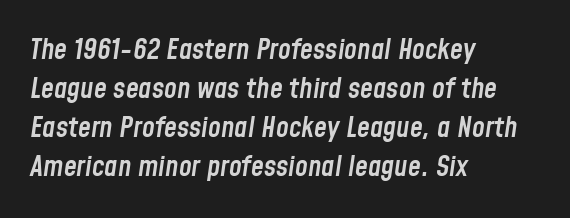
{"italic": "yes", "lean": "right", "slant_degrees": 8, "bold": "semi", "weight": "semibold", "width": "condensed", "stroke_contrast": "low", "x_height": "medium", "monospaced": "no", "underline": "no", "align": "left", "line_spacing": "normal", "line_spacing_ratio": 1.34, "letter_spacing": "normal", "letter_spacing_em": 0.0, "glyph_px": 29}
